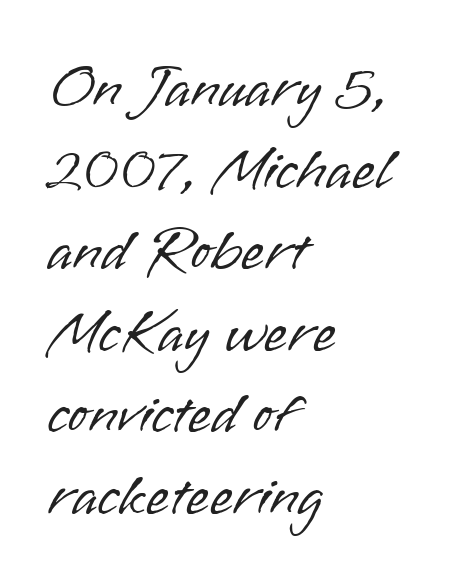
The passage shown is typed in a proportional face where columns would drift. Nothing heavy about these letters — not bold at all. The letters carry no serifs — their stems end cleanly without finishing strokes. Nobody drew a line under any word here.
